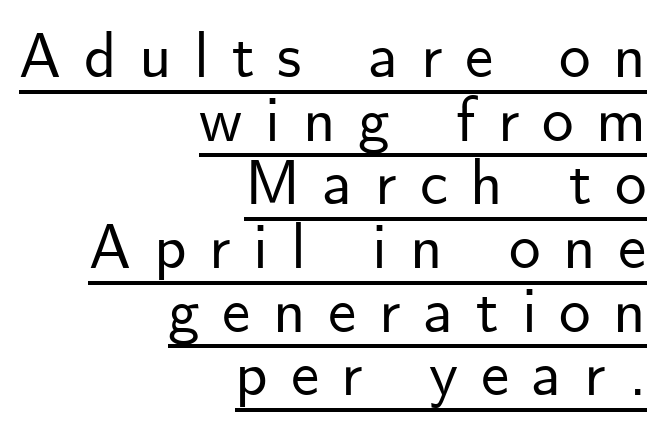
{"serif": "no", "italic": "no", "width": "normal", "stroke_contrast": "low", "x_height": "small", "monospaced": "no", "underline": "yes", "align": "right", "line_spacing": "tight", "line_spacing_ratio": 1.01, "letter_spacing": "wide", "letter_spacing_em": 0.36, "glyph_px": 63}
